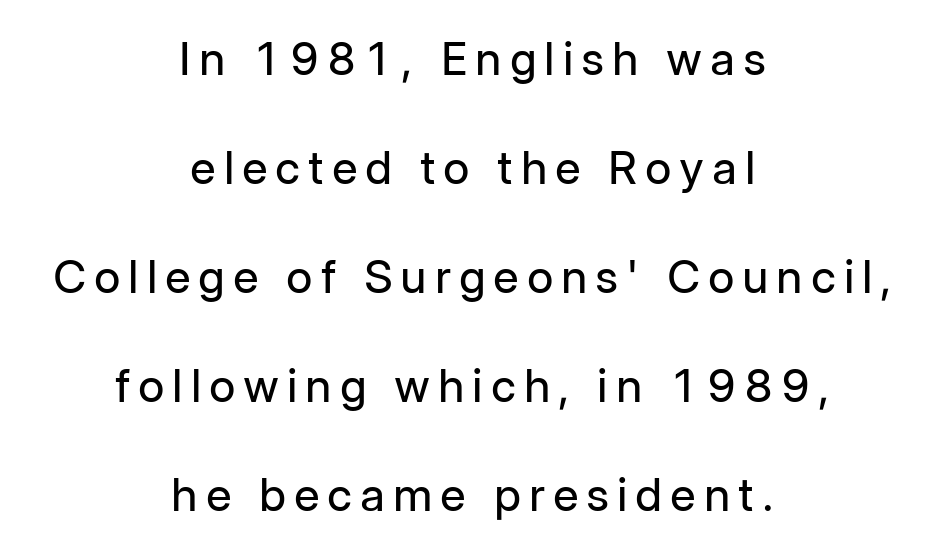
Q: Is the text bold? A: No.
Q: Is the text italic (slanted)? A: No, it is upright.
Q: Is the typeface a serif or a sans-serif typeface? A: Sans-serif.
Q: Is the text underlined? A: No.
Q: How is the paragraph aligned? A: Centered.
Q: Is the spacing between lines tight, normal or loose? A: Loose.
Q: Width (condensed, normal, or wide)? A: Normal.
Q: Stroke contrast? A: Low.
Q: x-height? A: Medium.
Q: Monospaced? A: No.
